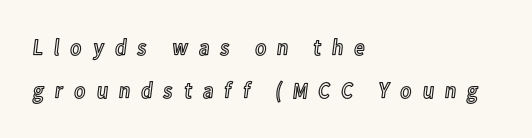
Q: Is the text italic (slanted)? A: Yes.
Q: Is the text underlined? A: No.
Q: How is the paragraph aligned? A: Left-aligned.
Q: Is the spacing between letters normal or unusually wide? A: Unusually wide.
